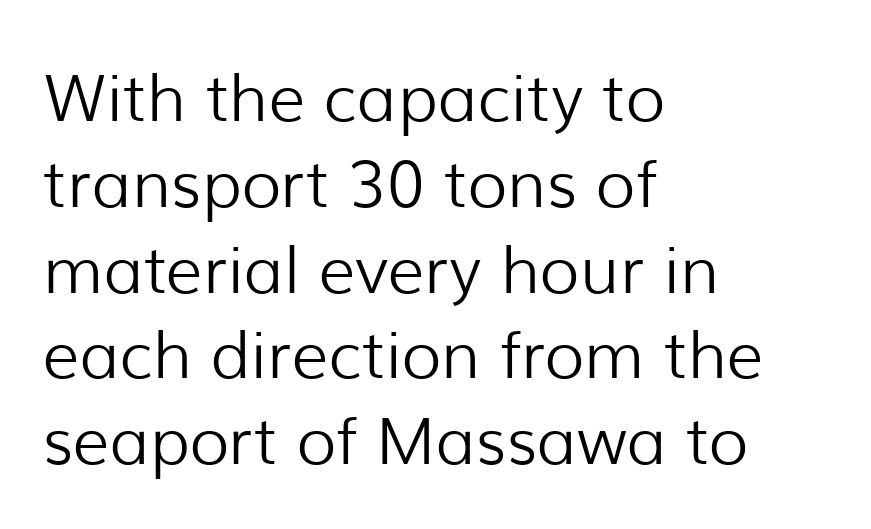
Q: Is the text bold? A: No.
Q: Is the text italic (slanted)? A: No, it is upright.
Q: Is the typeface a serif or a sans-serif typeface? A: Sans-serif.
Q: Is the text underlined? A: No.
Q: How is the paragraph aligned? A: Left-aligned.
Q: Is the spacing between letters normal or unusually wide? A: Normal.
Q: Is the spacing between lines tight, normal or loose? A: Normal.
Q: Width (condensed, normal, or wide)? A: Normal.
Q: Stroke contrast? A: Low.
Q: x-height? A: Medium.
Q: Monospaced? A: No.
